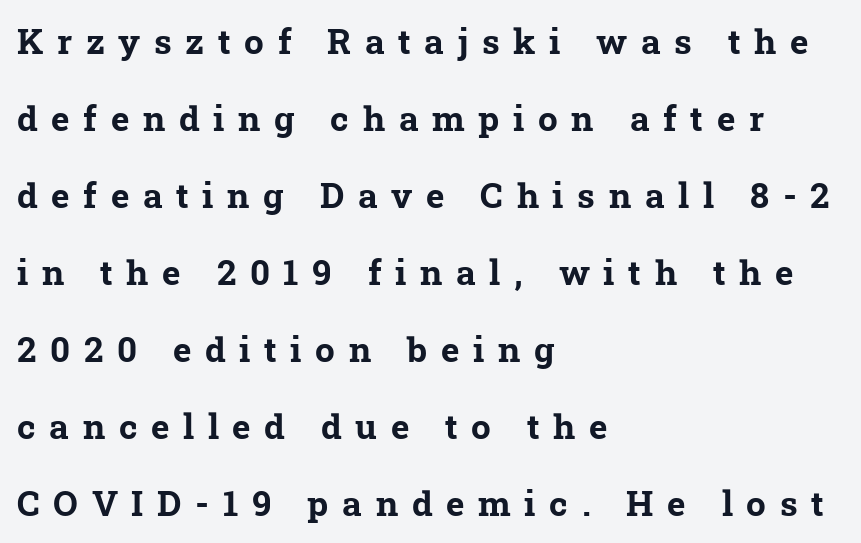
{"serif": "yes", "bold": "yes", "weight": "bold", "width": "normal", "stroke_contrast": "low", "x_height": "medium", "monospaced": "no", "underline": "no", "align": "left", "line_spacing": "loose", "line_spacing_ratio": 2.2, "letter_spacing": "wide", "letter_spacing_em": 0.39, "glyph_px": 35}
